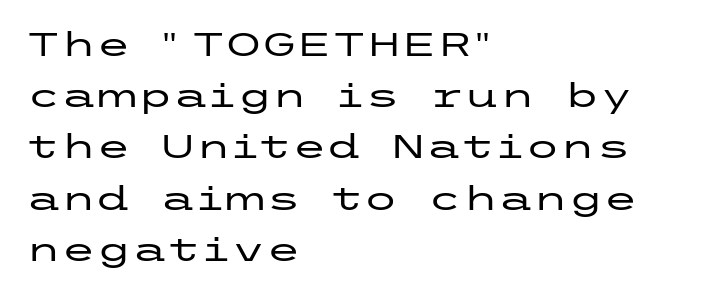
Layout note: lines flush left. The type is set solid horizontally, with unmodified tracking. Vertically, the passage feels balanced, rows spaced as you'd expect. A bare baseline throughout the passage.
